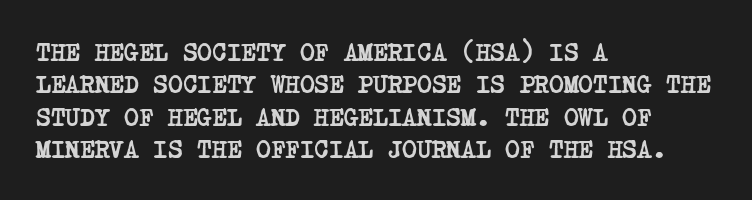
The image shows 25 px bold type; set left-aligned, normal line spacing (1.3x), normal letter spacing, not underlined.
